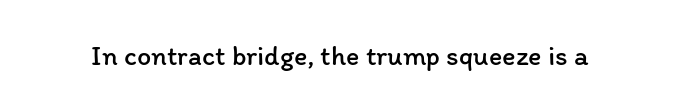
Q: Is the text bold? A: No.
Q: Is the text italic (slanted)? A: No, it is upright.
Q: Is the text underlined? A: No.
Q: Is the spacing between letters normal or unusually wide? A: Normal.
Q: Width (condensed, normal, or wide)? A: Normal.
Q: Stroke contrast? A: Low.
Q: x-height? A: Medium.
Q: Monospaced? A: No.
